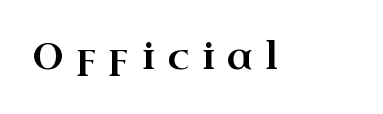
{"serif": "yes", "italic": "no", "width": "wide", "stroke_contrast": "high", "x_height": "small", "monospaced": "no", "underline": "no", "letter_spacing": "wide", "letter_spacing_em": 0.35, "glyph_px": 37}
